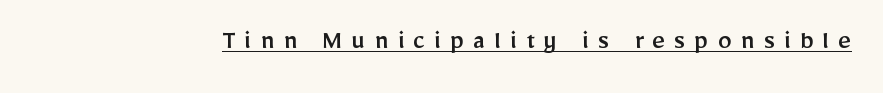
{"serif": "no", "italic": "no", "width": "normal", "stroke_contrast": "low", "x_height": "medium", "monospaced": "no", "underline": "yes", "letter_spacing": "wide", "letter_spacing_em": 0.32, "glyph_px": 28}
